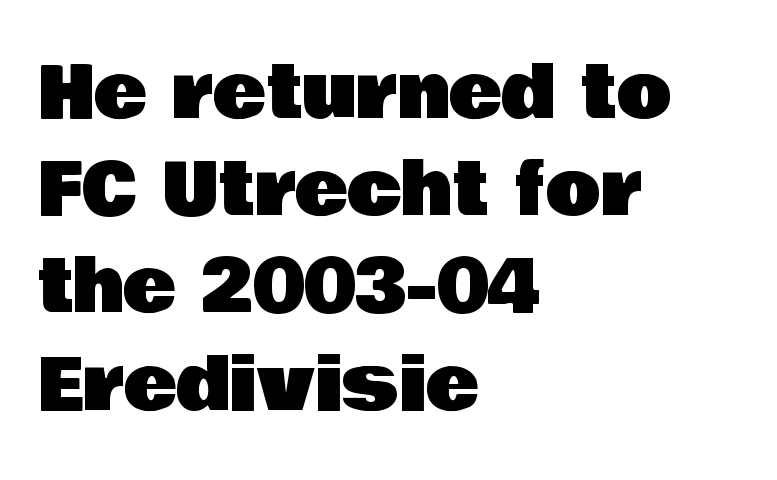
{"serif": "no", "italic": "no", "width": "normal", "stroke_contrast": "low", "x_height": "large", "monospaced": "no", "underline": "no", "align": "left", "line_spacing": "normal", "line_spacing_ratio": 1.35, "letter_spacing": "normal", "letter_spacing_em": 0.0, "glyph_px": 72}
